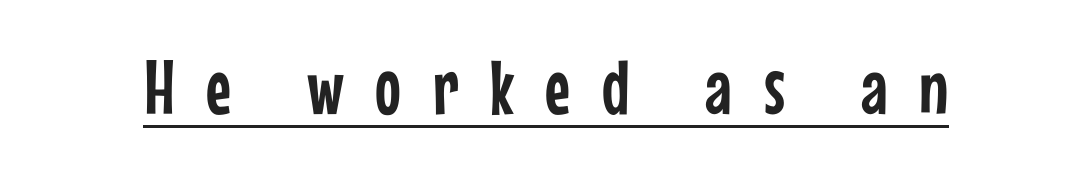
The image shows 77 px condensed sans-serif type, upright; set unusually wide letter spacing (+0.41 em), underlined; low stroke contrast and a medium x-height.
